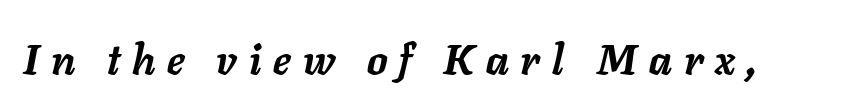
Style check: oblique. Heavy-handed strokes throughout: this text is bold. Descenders are the only things crossing below the line. The passage shown has open, widely tracked lettering throughout. You could not count columns in this text — the font is proportionally spaced.
